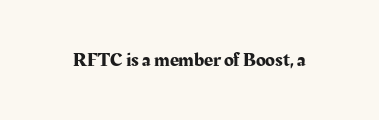
Q: Is the text italic (slanted)? A: No, it is upright.
Q: Is the text underlined? A: No.
Q: Is the spacing between letters normal or unusually wide? A: Normal.
